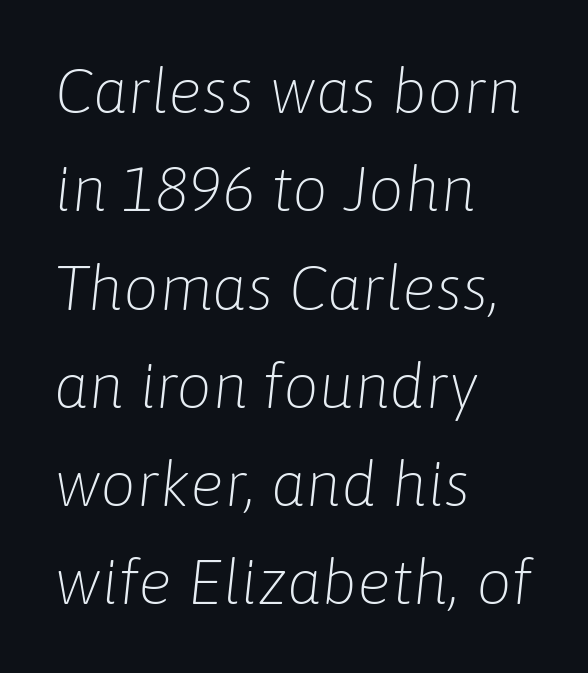
Q: Is the text bold? A: No.
Q: Is the text italic (slanted)? A: Yes, it leans right by about 6 degrees.
Q: Is the text underlined? A: No.
Q: How is the paragraph aligned? A: Left-aligned.
Q: Is the spacing between letters normal or unusually wide? A: Normal.
Q: Is the spacing between lines tight, normal or loose? A: Normal.
Q: Width (condensed, normal, or wide)? A: Normal.
Q: Stroke contrast? A: Low.
Q: x-height? A: Medium.
Q: Monospaced? A: No.
